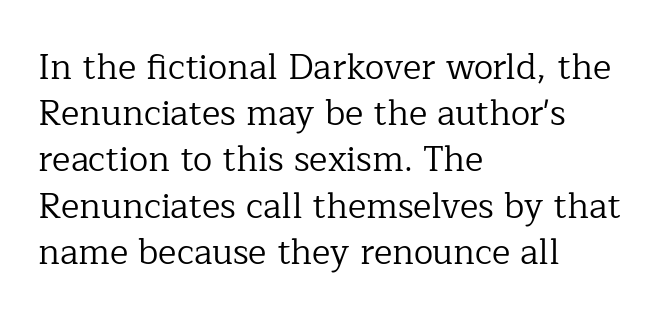
The setting favours the left margin, as ordinary paragraphs usually do. Letterform terminals end in serifs throughout the passage. The space beneath each line is pristine and unruled. Varying glyph widths throughout — classic text-font behaviour. Regarding leading, the lines here are spaced in the standard way. Every stem runs plumb, perpendicular to the baseline.
